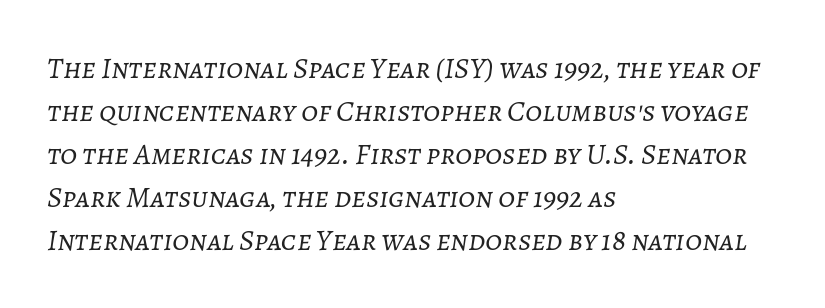
The image shows 30 px light type, italic (leaning right); set left-aligned, normal line spacing (1.43x), normal letter spacing, not underlined; low stroke contrast and a medium x-height.
